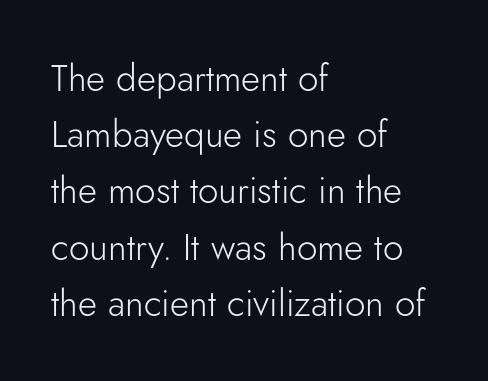
Q: Is the text bold? A: No.
Q: Is the text italic (slanted)? A: No, it is upright.
Q: Is the typeface a serif or a sans-serif typeface? A: Sans-serif.
Q: Is the text underlined? A: No.
Q: How is the paragraph aligned? A: Left-aligned.
Q: Is the spacing between letters normal or unusually wide? A: Normal.
Q: Is the spacing between lines tight, normal or loose? A: Normal.
Q: Width (condensed, normal, or wide)? A: Normal.
Q: Stroke contrast? A: Low.
Q: x-height? A: Small.
Q: Monospaced? A: No.
